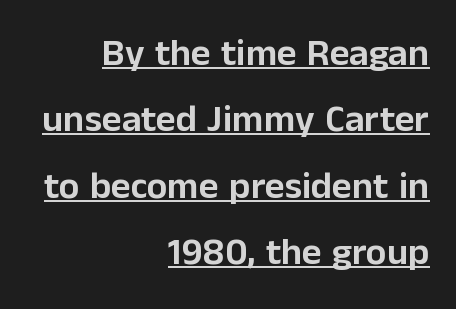
Q: Is the text italic (slanted)? A: No, it is upright.
Q: Is the typeface a serif or a sans-serif typeface? A: Sans-serif.
Q: Is the text underlined? A: Yes.
Q: How is the paragraph aligned? A: Right-aligned.
Q: Is the spacing between letters normal or unusually wide? A: Normal.
Q: Width (condensed, normal, or wide)? A: Normal.
Q: Stroke contrast? A: Low.
Q: x-height? A: Medium.
Q: Monospaced? A: No.
